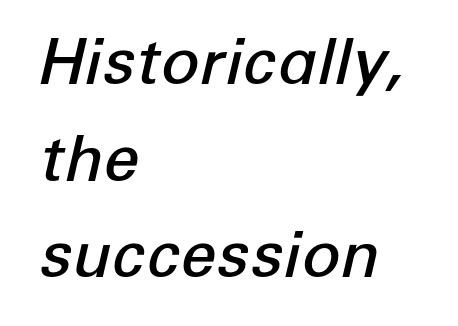
{"italic": "yes", "lean": "right", "slant_degrees": 12, "bold": "semi", "weight": "semibold", "width": "normal", "stroke_contrast": "low", "x_height": "medium", "monospaced": "no", "underline": "no", "align": "left", "line_spacing": "normal", "line_spacing_ratio": 1.51, "letter_spacing": "normal", "letter_spacing_em": 0.0, "glyph_px": 64}
